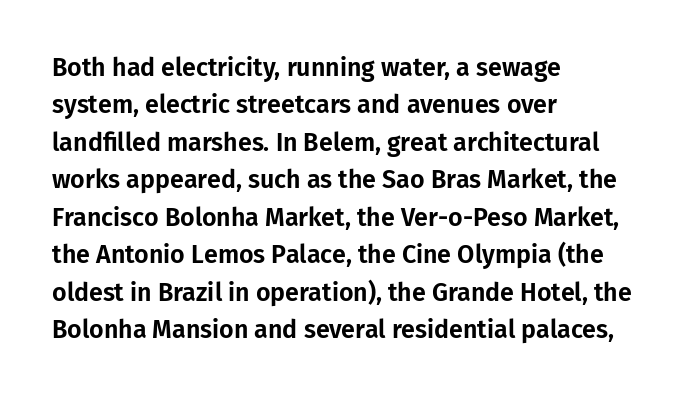
The rendering anchors every line to the left-hand side. The vertical gap from one line to the next is medium. The letterforms sit shoulder to shoulder at normal distance. Lines of text with bare space underneath. This is roman type, the default non-slanted kind.
